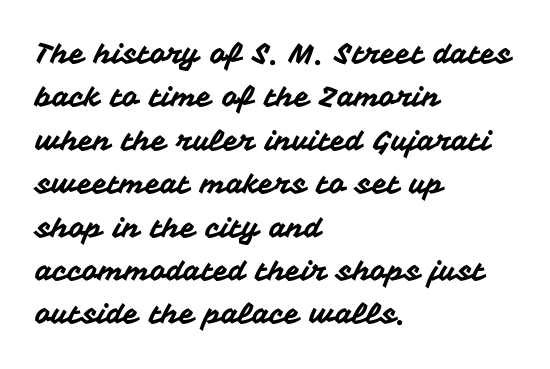
Q: Is the text italic (slanted)? A: Yes.
Q: Is the typeface a serif or a sans-serif typeface? A: Sans-serif.
Q: Is the text underlined? A: No.
Q: How is the paragraph aligned? A: Left-aligned.
Q: Is the spacing between letters normal or unusually wide? A: Normal.
Q: Is the spacing between lines tight, normal or loose? A: Normal.
Q: Width (condensed, normal, or wide)? A: Normal.
Q: Stroke contrast? A: Medium.
Q: x-height? A: Medium.
Q: Monospaced? A: No.
